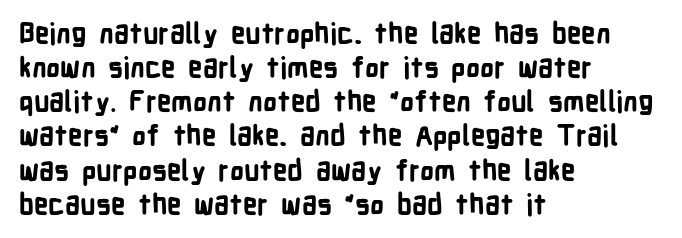
The image shows 28 px bold, condensed sans-serif type, upright; set left-aligned, line spacing 1.22x, normal letter spacing, not underlined; low stroke contrast and a medium x-height.
